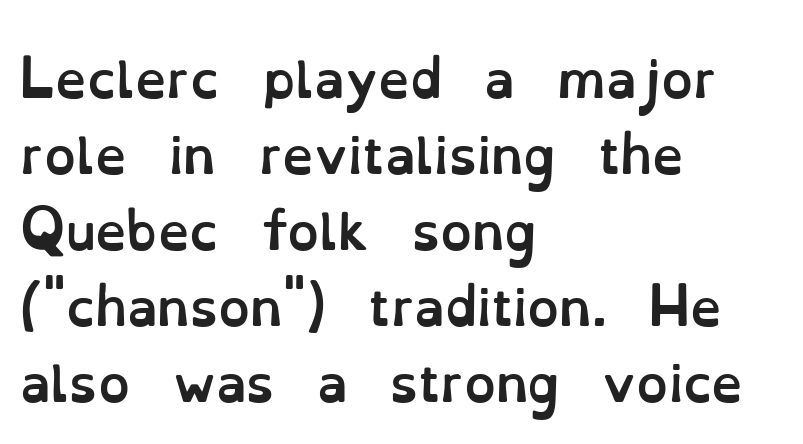
These lines are rendered in a variable-pitch font. The setting favours the left margin, as ordinary paragraphs usually do. In terms of leading, this rendering sits right in the middle. When letters stand straight like this, we call the style roman or upright.
